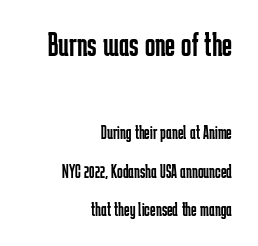
The image shows 34 px regular-weight, condensed sans-serif type, upright; set right-aligned, loose line spacing (2.03x), normal letter spacing, not underlined; the first (top) block is 1.79x larger; low stroke contrast and a medium x-height.
